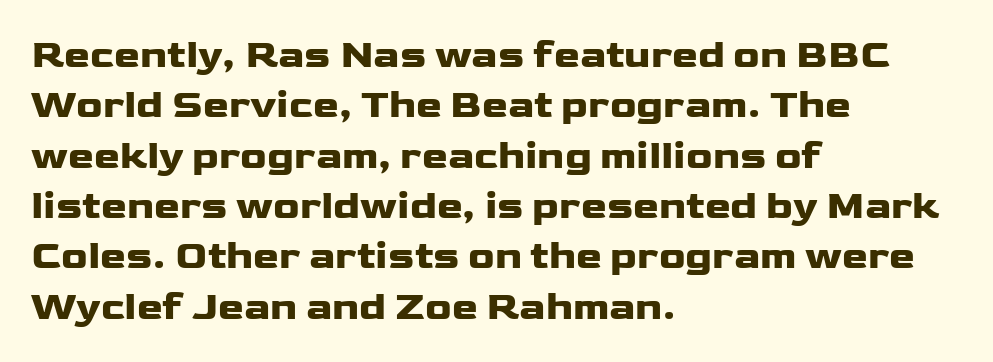
Q: Is the text bold? A: Yes.
Q: Is the text italic (slanted)? A: No, it is upright.
Q: Is the typeface a serif or a sans-serif typeface? A: Sans-serif.
Q: Is the text underlined? A: No.
Q: How is the paragraph aligned? A: Left-aligned.
Q: Is the spacing between letters normal or unusually wide? A: Normal.
Q: Is the spacing between lines tight, normal or loose? A: Normal.
Q: Width (condensed, normal, or wide)? A: Wide.
Q: Stroke contrast? A: Low.
Q: x-height? A: Medium.
Q: Monospaced? A: No.
